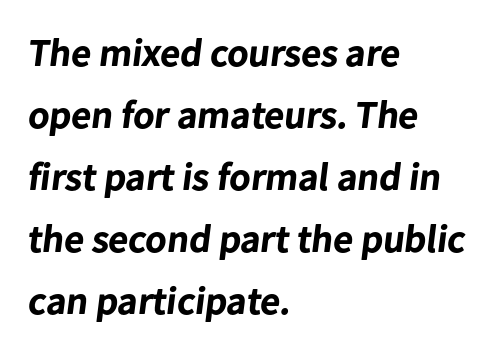
{"serif": "no", "bold": "yes", "weight": "bold", "width": "normal", "stroke_contrast": "low", "x_height": "medium", "monospaced": "no", "underline": "no", "align": "left", "line_spacing": "normal", "line_spacing_ratio": 1.59, "letter_spacing": "normal", "letter_spacing_em": 0.0, "glyph_px": 39}
